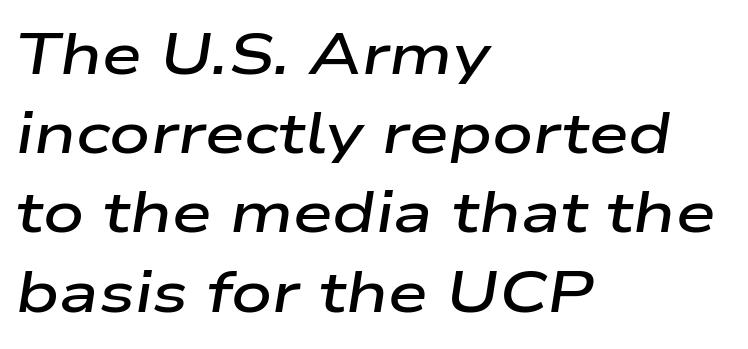
The image shows 57 px semibold, wide type, italic (leaning right); set left-aligned, normal line spacing (1.39x), normal letter spacing, not underlined; low stroke contrast and a medium x-height.
